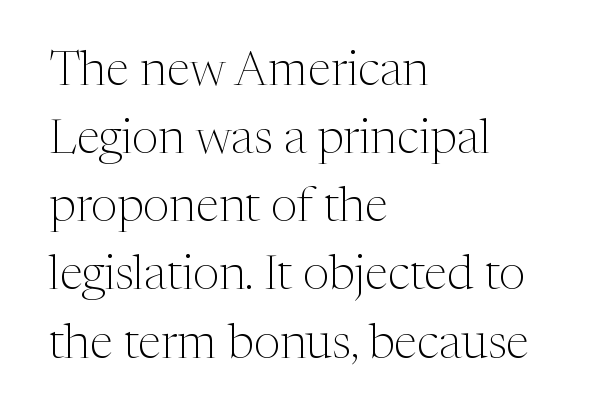
{"serif": "yes", "italic": "no", "bold": "no", "weight": "light", "width": "normal", "stroke_contrast": "medium", "x_height": "medium", "monospaced": "no", "underline": "no", "align": "left", "line_spacing": "normal", "line_spacing_ratio": 1.42, "letter_spacing": "normal", "letter_spacing_em": 0.0, "glyph_px": 48}
